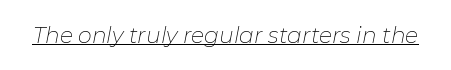
The image shows 22 px text type, italic (leaning right); set normal letter spacing, underlined.
